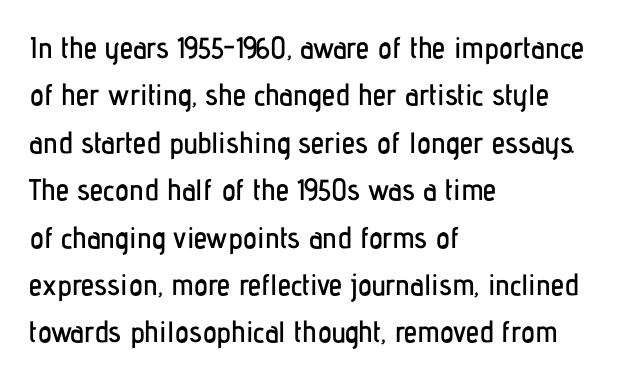
Q: Is the text italic (slanted)? A: No, it is upright.
Q: Is the typeface a serif or a sans-serif typeface? A: Sans-serif.
Q: Is the text underlined? A: No.
Q: How is the paragraph aligned? A: Left-aligned.
Q: Is the spacing between letters normal or unusually wide? A: Normal.
Q: Is the spacing between lines tight, normal or loose? A: Normal.
Q: Width (condensed, normal, or wide)? A: Condensed.
Q: Stroke contrast? A: Low.
Q: x-height? A: Medium.
Q: Monospaced? A: No.
